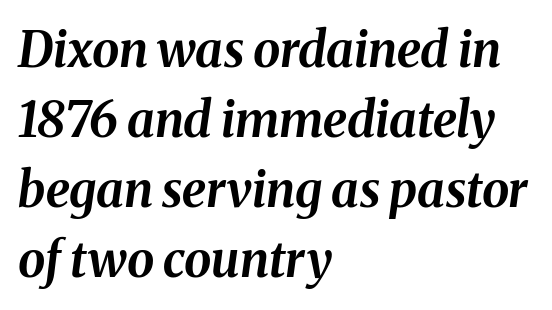
You could not count columns in this text — the font is proportionally spaced. Heft: maximum for text — a bold. Look at the tracking — it's just the regular setting, nothing added. Layout note: lines flush left.
